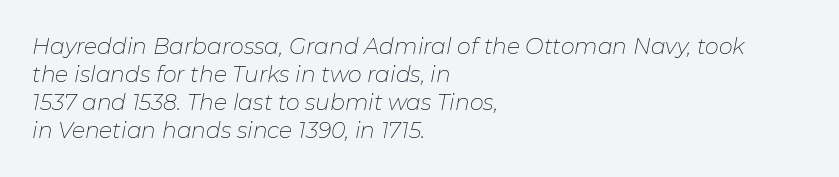
The image shows 22 px text type, italic (leaning right); set left-aligned, normal line spacing (1.28x), normal letter spacing, not underlined.
